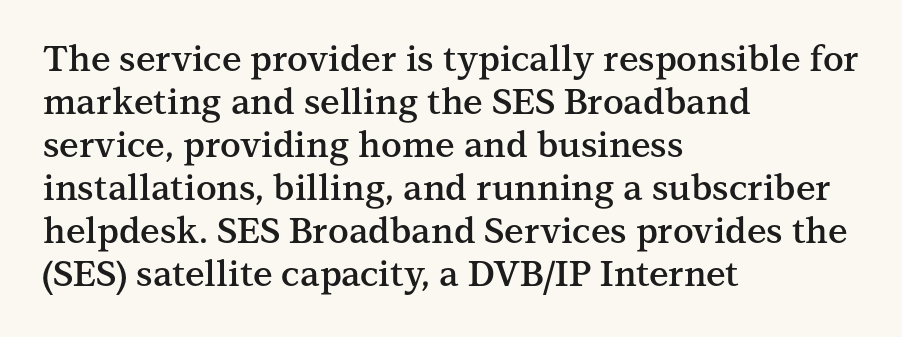
The passage shown has conventional tracking throughout. The text was rendered using a seriffed face with decorative stroke endings. The paragraph has a hard left edge and a soft right edge. Quick note: not italic, upright. Unmarked baselines from the first word to the last.
